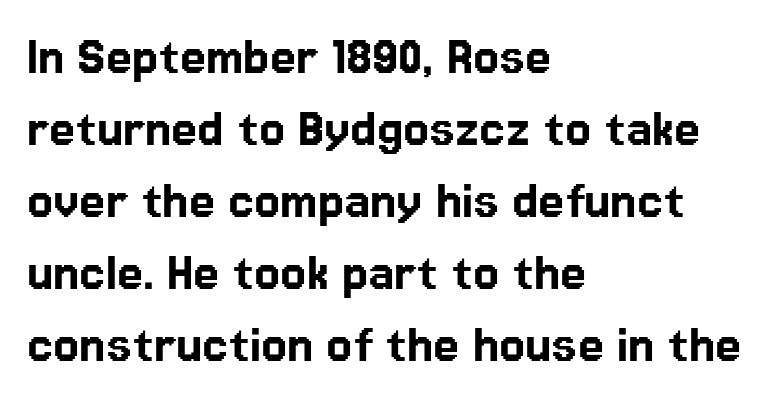
Q: Is the text italic (slanted)? A: No, it is upright.
Q: Is the typeface a serif or a sans-serif typeface? A: Sans-serif.
Q: Is the text underlined? A: No.
Q: How is the paragraph aligned? A: Left-aligned.
Q: Is the spacing between letters normal or unusually wide? A: Normal.
Q: Width (condensed, normal, or wide)? A: Normal.
Q: Stroke contrast? A: Low.
Q: x-height? A: Medium.
Q: Monospaced? A: No.
